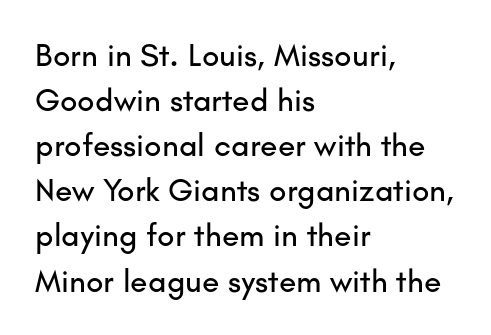
{"serif": "no", "italic": "no", "width": "normal", "stroke_contrast": "low", "x_height": "small", "monospaced": "no", "underline": "no", "align": "left", "line_spacing": "normal", "line_spacing_ratio": 1.41, "letter_spacing": "normal", "letter_spacing_em": 0.0, "glyph_px": 32}
